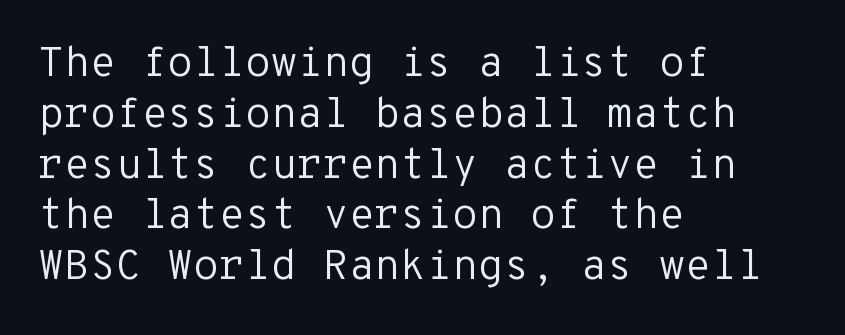
I'd call this a sans setting — the letters go barefoot. The letters sit at their default tracking, neither squeezed nor spread. The letters stand upright; this is a roman face. Think of a typewriter: that constant character pitch is what you see here. The space beneath each line is pristine and unruled.
